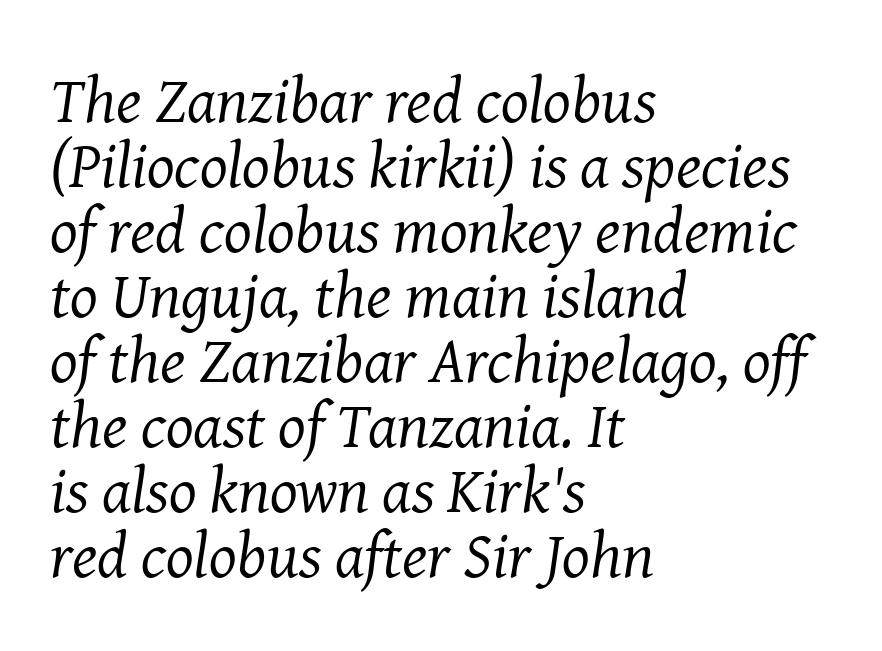
The image shows 65 px regular-weight serif type, italic (leaning right); set left-aligned, tight line spacing (1.0x), normal letter spacing, not underlined; medium stroke contrast and a medium x-height.
